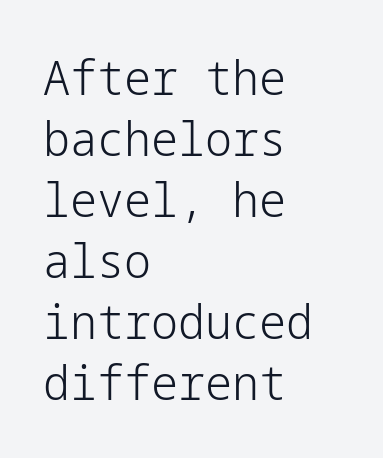
Tall strokes in this sample are plumb rather than angled. Typeset ragged right — the left edge is the straight one. These lines sit exactly where default settings would place them. The cut favours lightness, reaching ordinary text weight at its darkest. The gaps between neighbouring characters are ordinary and unremarkable. Plain, unruled lines of type.
